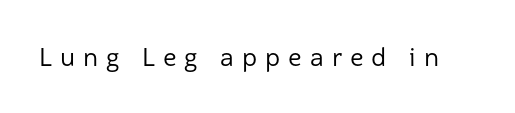
The image shows 25 px text type, upright; set unusually wide letter spacing (+0.32 em), not underlined.
